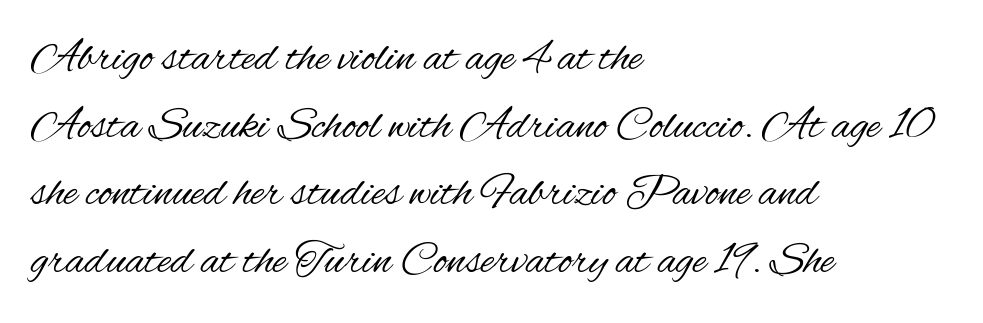
The image shows 46 px regular-weight, condensed sans-serif type; set left-aligned, normal line spacing (1.47x), normal letter spacing, not underlined; medium stroke contrast and a small x-height.
